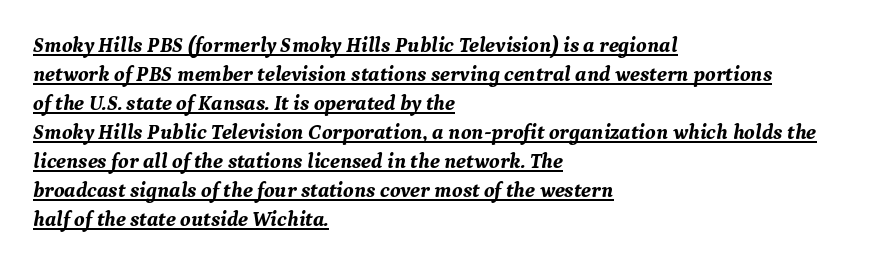
The image shows 21 px bold type, italic (leaning right); set left-aligned, normal line spacing (1.38x), normal letter spacing, underlined.
